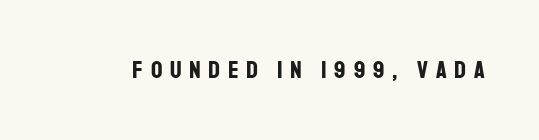
Q: Is the text bold? A: Yes.
Q: Is the text italic (slanted)? A: No, it is upright.
Q: Is the text underlined? A: No.
Q: Is the spacing between letters normal or unusually wide? A: Unusually wide.
